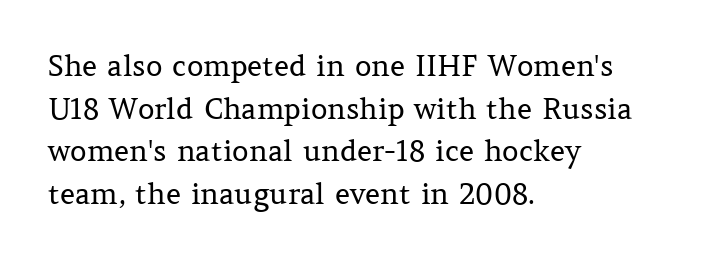
{"serif": "yes", "italic": "no", "bold": "no", "weight": "regular", "width": "normal", "stroke_contrast": "medium", "x_height": "medium", "monospaced": "no", "underline": "no", "align": "left", "line_spacing": "normal", "line_spacing_ratio": 1.47, "letter_spacing": "normal", "letter_spacing_em": 0.0, "glyph_px": 29}
